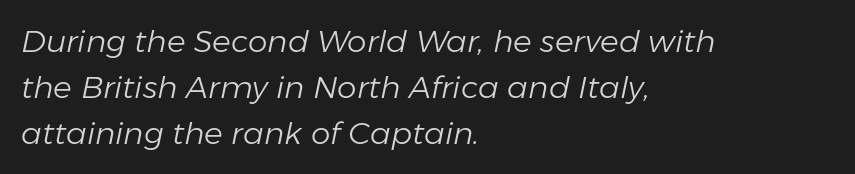
Q: Is the text bold? A: No.
Q: Is the text italic (slanted)? A: Yes, it leans right by about 11 degrees.
Q: Is the text underlined? A: No.
Q: How is the paragraph aligned? A: Left-aligned.
Q: Is the spacing between letters normal or unusually wide? A: Normal.
Q: Is the spacing between lines tight, normal or loose? A: Normal.
Q: Width (condensed, normal, or wide)? A: Normal.
Q: Stroke contrast? A: Low.
Q: x-height? A: Medium.
Q: Monospaced? A: No.
